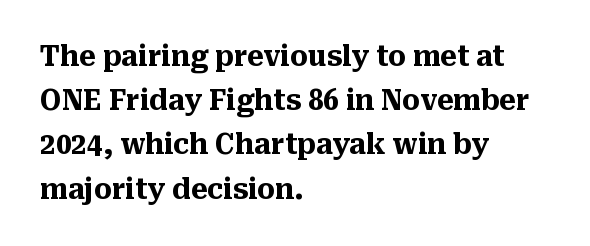
{"serif": "yes", "italic": "no", "bold": "yes", "weight": "heavy", "width": "normal", "stroke_contrast": "medium", "x_height": "medium", "monospaced": "no", "underline": "no", "align": "left", "line_spacing": "normal", "line_spacing_ratio": 1.58, "letter_spacing": "normal", "letter_spacing_em": 0.0, "glyph_px": 28}
